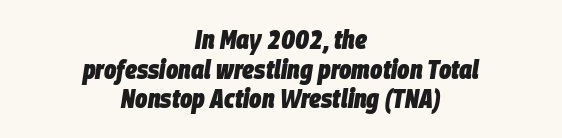
Q: Is the text bold? A: Yes.
Q: Is the text italic (slanted)? A: Yes, it leans right by about 9 degrees.
Q: Is the text underlined? A: No.
Q: How is the paragraph aligned? A: Centered.
Q: Is the spacing between letters normal or unusually wide? A: Normal.
Q: Is the spacing between lines tight, normal or loose? A: Tight.
